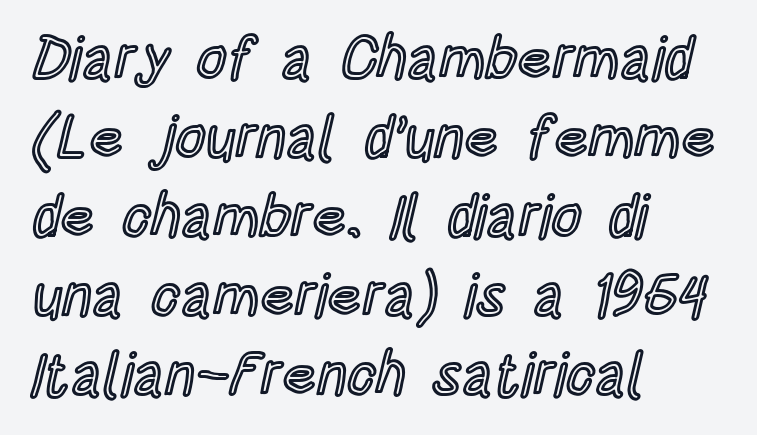
The image shows 59 px condensed type; set left-aligned, normal line spacing (1.34x), normal letter spacing, not underlined; a large x-height.
